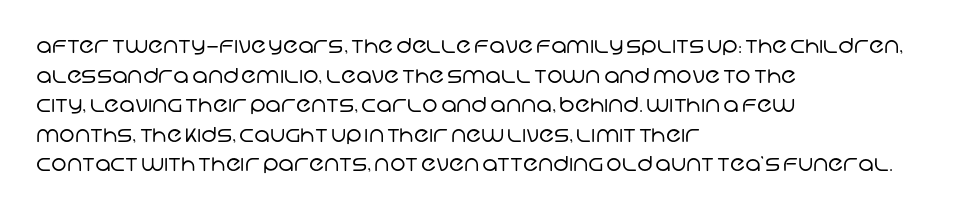
Q: Is the text bold? A: No.
Q: Is the text underlined? A: No.
Q: How is the paragraph aligned? A: Left-aligned.
Q: Is the spacing between letters normal or unusually wide? A: Normal.
Q: Is the spacing between lines tight, normal or loose? A: Normal.
